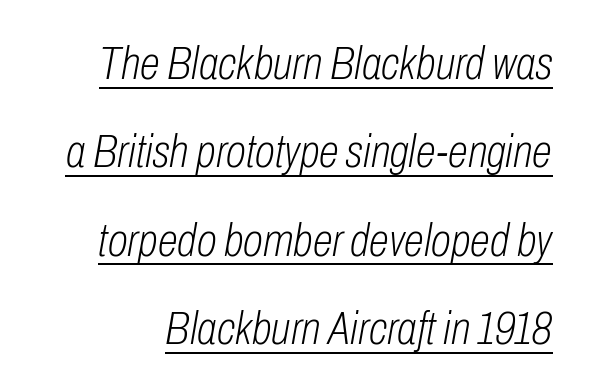
{"italic": "yes", "lean": "right", "slant_degrees": 10, "bold": "no", "weight": "light", "width": "condensed", "stroke_contrast": "low", "x_height": "medium", "monospaced": "no", "underline": "yes", "line_spacing": "loose", "line_spacing_ratio": 1.92, "letter_spacing": "normal", "letter_spacing_em": 0.0, "glyph_px": 46}
